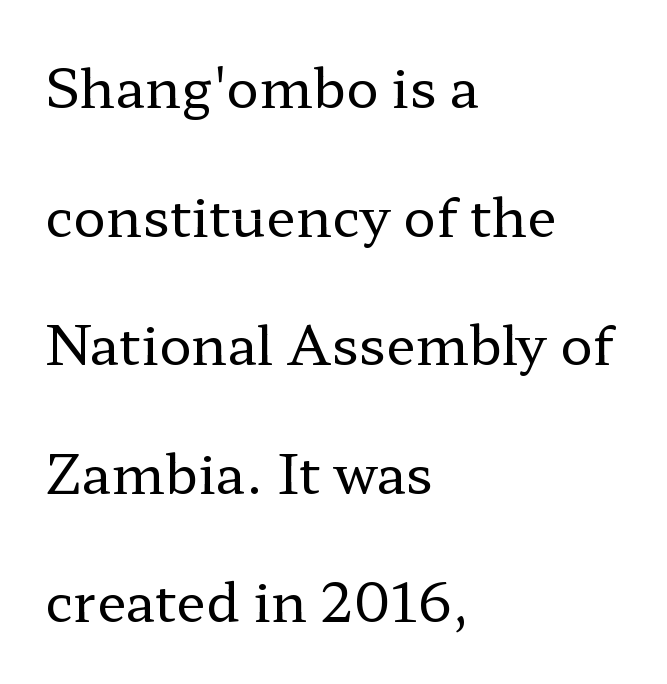
Q: Is the text bold? A: No.
Q: Is the text italic (slanted)? A: No, it is upright.
Q: Is the typeface a serif or a sans-serif typeface? A: Serif.
Q: Is the text underlined? A: No.
Q: How is the paragraph aligned? A: Left-aligned.
Q: Is the spacing between letters normal or unusually wide? A: Normal.
Q: Is the spacing between lines tight, normal or loose? A: Loose.
Q: Width (condensed, normal, or wide)? A: Wide.
Q: Stroke contrast? A: Low.
Q: x-height? A: Medium.
Q: Monospaced? A: No.
